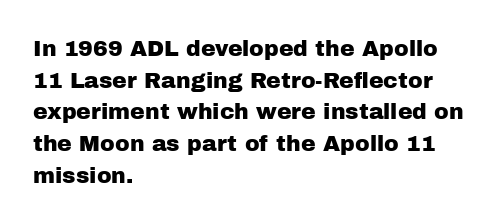
Q: Is the text italic (slanted)? A: No, it is upright.
Q: Is the text underlined? A: No.
Q: How is the paragraph aligned? A: Left-aligned.
Q: Is the spacing between letters normal or unusually wide? A: Normal.
Q: Is the spacing between lines tight, normal or loose? A: Normal.
